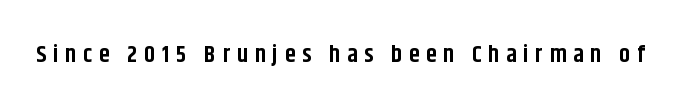
{"italic": "no", "bold": "yes", "underline": "no", "letter_spacing": "wide", "letter_spacing_em": 0.28, "glyph_px": 24}
